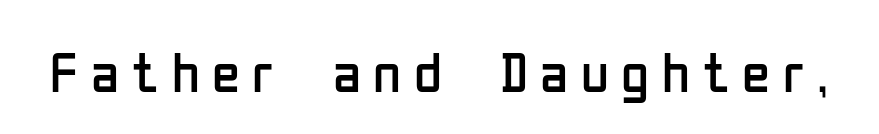
{"serif": "no", "italic": "no", "bold": "no", "weight": "regular", "width": "condensed", "stroke_contrast": "low", "x_height": "medium", "monospaced": "no", "underline": "no", "letter_spacing": "wide", "letter_spacing_em": 0.22, "glyph_px": 57}
